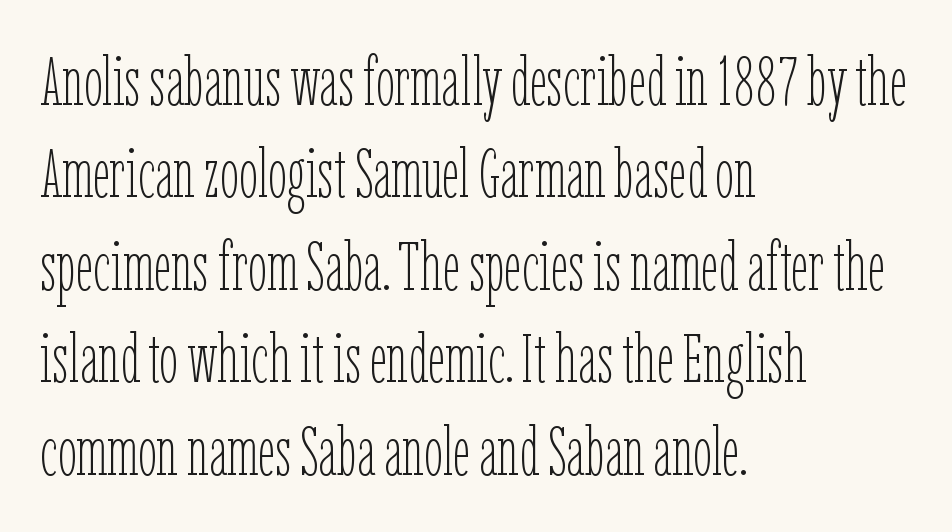
Q: Is the text bold? A: No.
Q: Is the text italic (slanted)? A: No, it is upright.
Q: Is the text underlined? A: No.
Q: How is the paragraph aligned? A: Left-aligned.
Q: Is the spacing between letters normal or unusually wide? A: Normal.
Q: Is the spacing between lines tight, normal or loose? A: Normal.
Q: Width (condensed, normal, or wide)? A: Condensed.
Q: Stroke contrast? A: Low.
Q: x-height? A: Medium.
Q: Monospaced? A: No.
